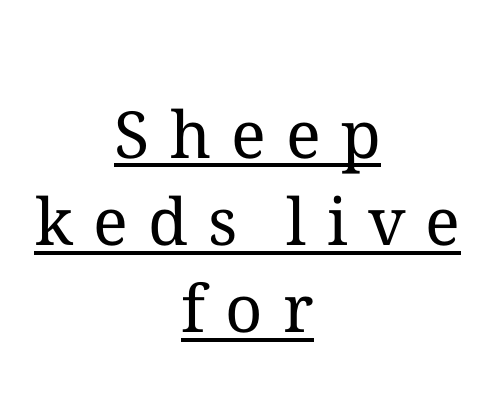
Someone cranked the tracking dial way up on this one. Here the designer chose a conventional face with non-uniform glyph widths. Leftover space on each line is divided equally before and after the words. The letters stand straight up with perfectly vertical stems. Each new line begins a customary step beneath the previous one. This is not heavy type; no bold has been used.
